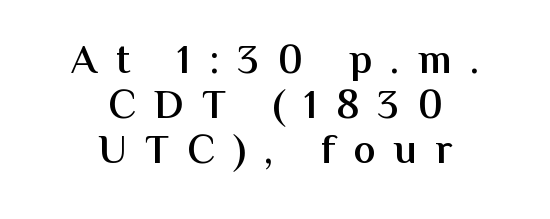
Each glyph is drawn with semibold strokes, heavier than normal yet not fully bold. Notice how the stems are strictly vertical — no italics here. Tracking here is generous; glyphs stand well apart from one another. Compared with a flush-left layout, this one balances lines on the center instead. Vertical spacing — tight.
